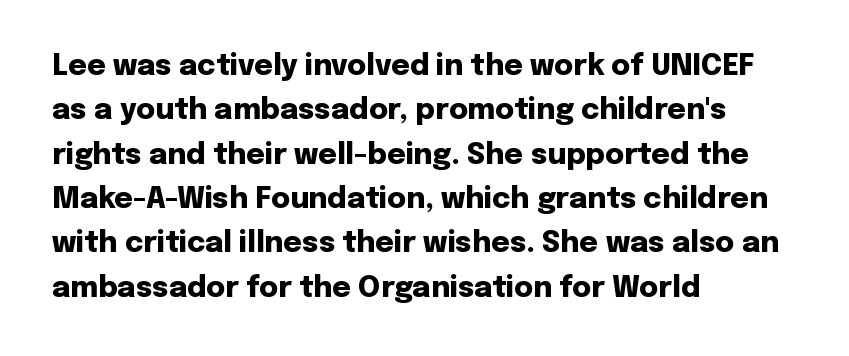
Q: Is the text bold? A: Yes.
Q: Is the text italic (slanted)? A: No, it is upright.
Q: Is the typeface a serif or a sans-serif typeface? A: Sans-serif.
Q: Is the text underlined? A: No.
Q: How is the paragraph aligned? A: Left-aligned.
Q: Is the spacing between letters normal or unusually wide? A: Normal.
Q: Is the spacing between lines tight, normal or loose? A: Normal.
Q: Width (condensed, normal, or wide)? A: Normal.
Q: Stroke contrast? A: Low.
Q: x-height? A: Medium.
Q: Monospaced? A: No.
